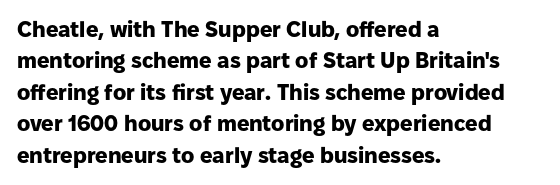
The image shows 22 px bold type, upright; set left-aligned, normal line spacing (1.43x), normal letter spacing, not underlined.
